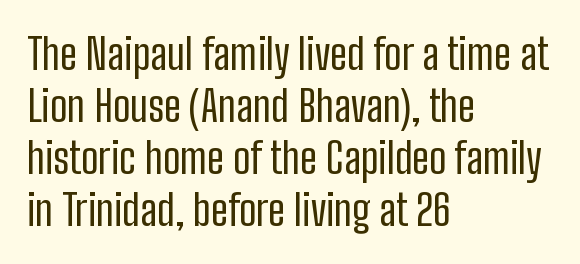
The rendering uses natural spacing where letterforms have individual widths. Font category for this specimen: sans-serif. Short and long lines alike share a common starting point at left. Posture: vertical. Letters rest on an invisible, unmarked baseline. No heavy texture on the line: the type isn't bold.
